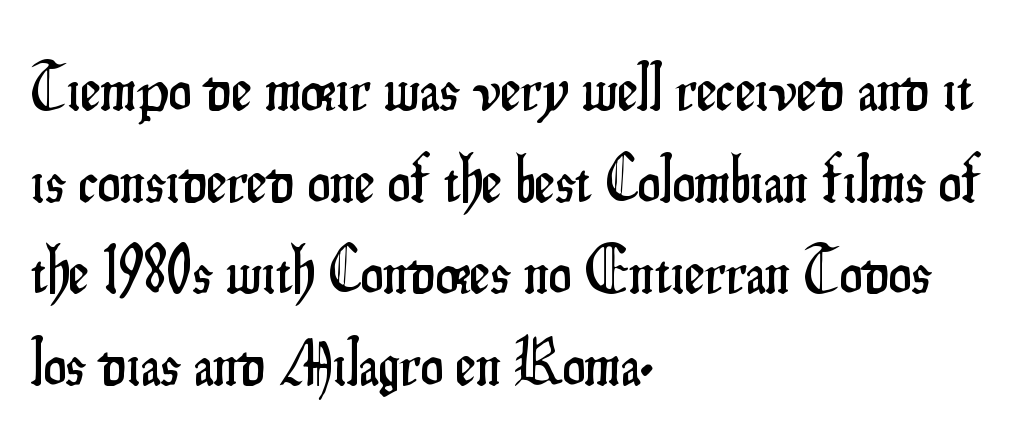
The rows are spaced the way most documents space them. Check where the strokes stop: nothing finishes them off — pure sans. Honestly, there is no underline to notice here at all. A typesetter would call this proportional, since set widths differ per character.
